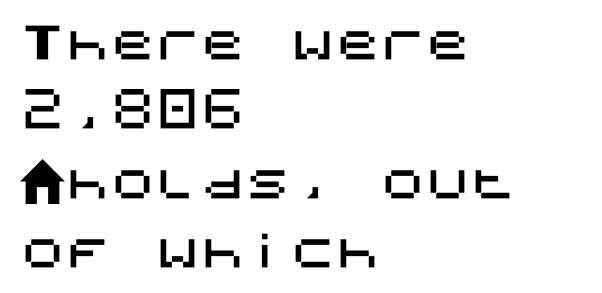
Spacing between characters is what you'd get straight out of the box. Is this a sans? Yes — the strokes have no serifs. Only glyphs here, with clear space below each row. Each new line begins a customary step beneath the previous one. Italic? Not at all — the glyphs are vertical. Every row of glyphs begins at an identical x-position on the left.
